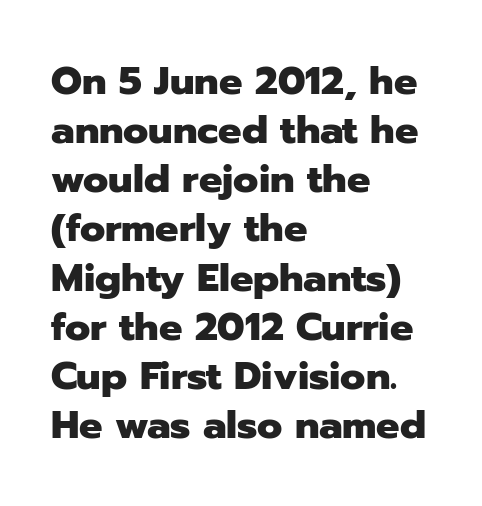
Q: Is the text bold? A: Yes.
Q: Is the text italic (slanted)? A: No, it is upright.
Q: Is the typeface a serif or a sans-serif typeface? A: Sans-serif.
Q: Is the text underlined? A: No.
Q: How is the paragraph aligned? A: Left-aligned.
Q: Is the spacing between letters normal or unusually wide? A: Normal.
Q: Is the spacing between lines tight, normal or loose? A: Normal.
Q: Width (condensed, normal, or wide)? A: Normal.
Q: Stroke contrast? A: Low.
Q: x-height? A: Medium.
Q: Monospaced? A: No.
